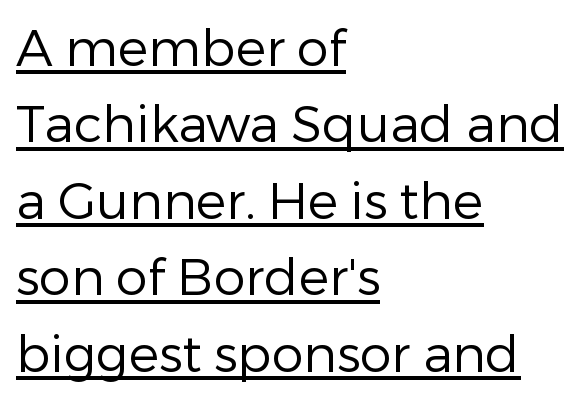
The image shows 51 px regular-weight sans-serif type, upright; set left-aligned, normal line spacing (1.5x), normal letter spacing, underlined; low stroke contrast and a medium x-height.
